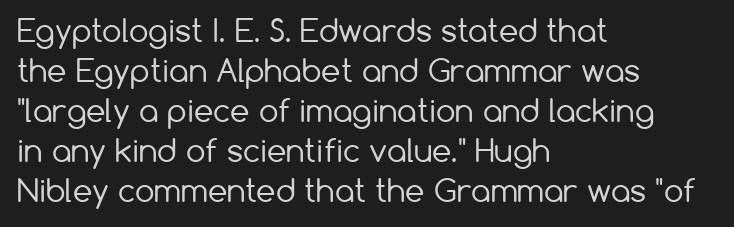
{"serif": "no", "italic": "no", "bold": "no", "weight": "regular", "width": "normal", "stroke_contrast": "low", "x_height": "medium", "monospaced": "no", "underline": "no", "align": "left", "line_spacing": "normal", "line_spacing_ratio": 1.29, "letter_spacing": "normal", "letter_spacing_em": 0.0, "glyph_px": 31}
